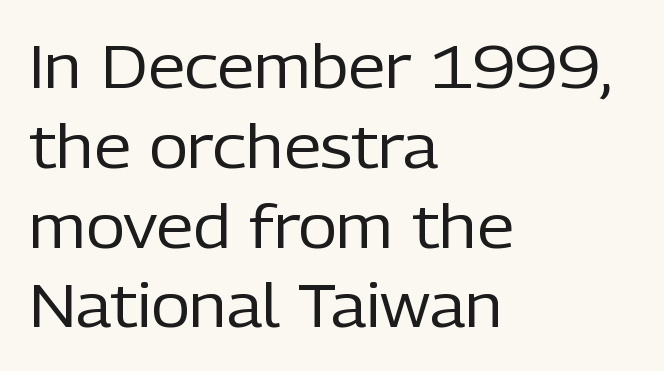
Look at the tracking — it's just the regular setting, nothing added. No extra ink here — the face is not bold. The axis of the letterforms is exactly vertical. The strip under each line holds only bare page. Line beginnings align vertically; line endings do not. Looks like regular typesetting: each glyph gets only the width it needs.
